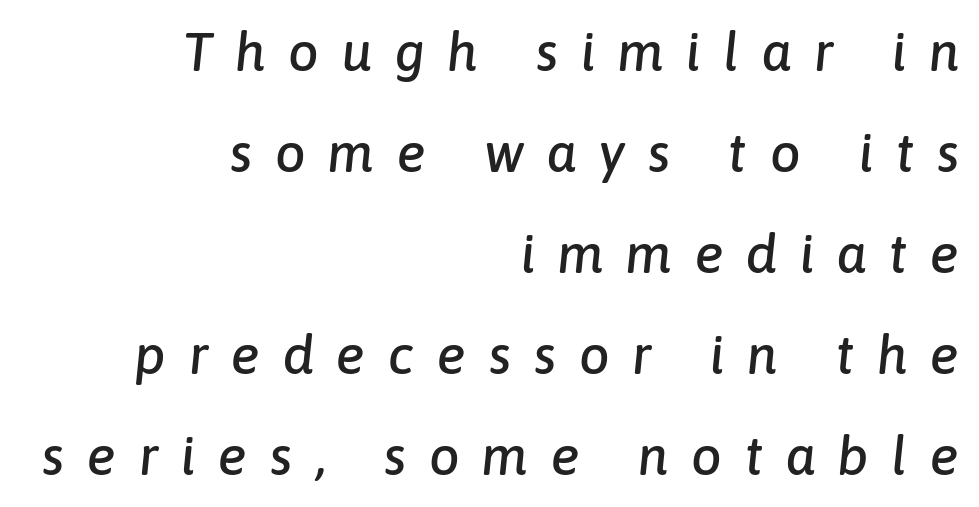
The image shows 54 px text type, italic (leaning right); set right-aligned, line spacing 1.87x, unusually wide letter spacing (+0.42 em), not underlined; low stroke contrast and a medium x-height.
